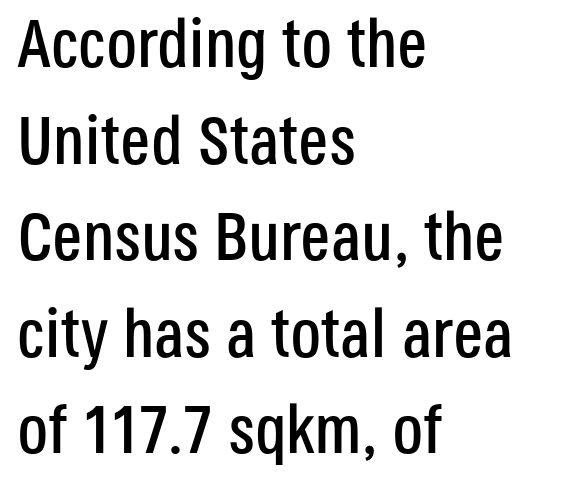
{"serif": "no", "italic": "no", "width": "condensed", "stroke_contrast": "low", "x_height": "large", "monospaced": "no", "underline": "no", "align": "left", "line_spacing": "normal", "line_spacing_ratio": 1.42, "letter_spacing": "normal", "letter_spacing_em": 0.0, "glyph_px": 68}
